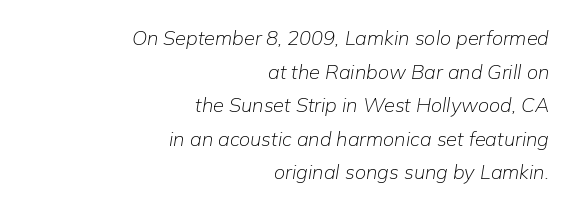
Q: Is the text bold? A: No.
Q: Is the text italic (slanted)? A: Yes, it leans right by about 9 degrees.
Q: Is the text underlined? A: No.
Q: How is the paragraph aligned? A: Right-aligned.
Q: Is the spacing between letters normal or unusually wide? A: Normal.
Q: Is the spacing between lines tight, normal or loose? A: Normal.
